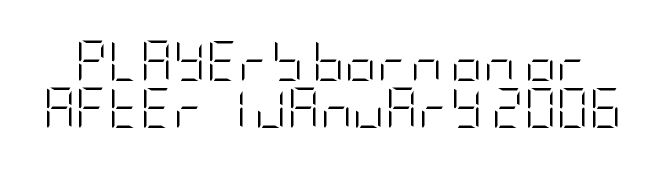
Has an underline been added? It has not. The type is set solid horizontally, with unmodified tracking. When letters stand straight like this, we call the style roman or upright. Ink coverage per letter is moderate at most. The designer went with a sans here, leaving each stem footless.
